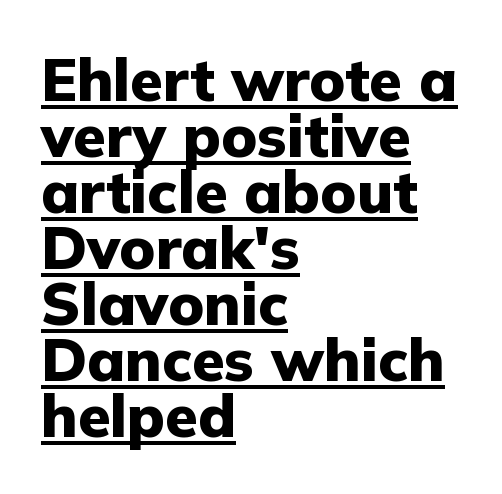
Here the designer chose a conventional face with non-uniform glyph widths. Caption: multi-line text, flush left, ragged right. Students, observe: this is what under-led, compact text looks like. Letter spacing: default. Are there feet on the stems? There aren't — it's a sans.
